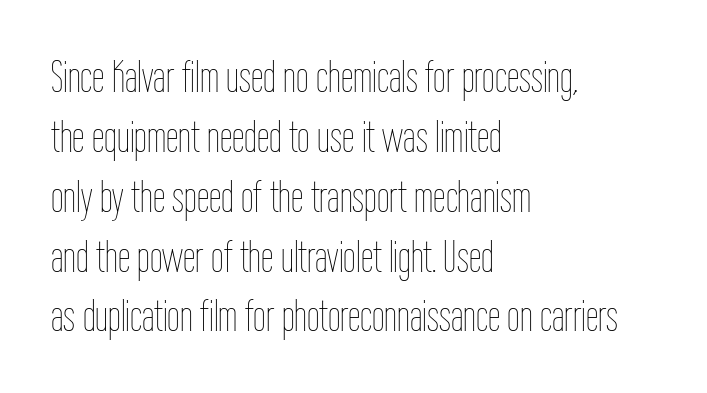
Q: Is the text bold? A: No.
Q: Is the text italic (slanted)? A: No, it is upright.
Q: Is the text underlined? A: No.
Q: How is the paragraph aligned? A: Left-aligned.
Q: Is the spacing between letters normal or unusually wide? A: Normal.
Q: Is the spacing between lines tight, normal or loose? A: Normal.
Q: Width (condensed, normal, or wide)? A: Condensed.
Q: Stroke contrast? A: Low.
Q: x-height? A: Medium.
Q: Monospaced? A: No.
